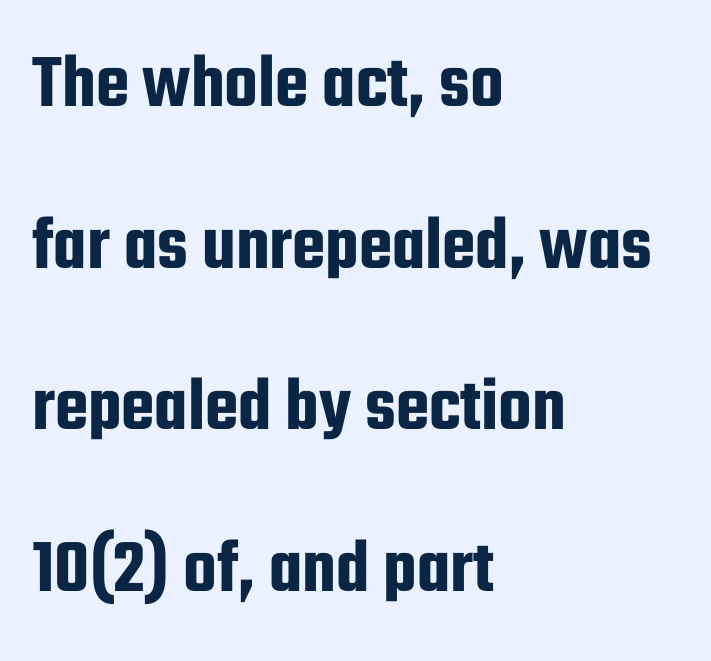
Here the glyphs are tracked normally, forming tight word shapes. Letterform terminals end flat and unadorned throughout the passage. The lines are spread far apart with generous leading. You can tell it's not italic because the verticals are truly vertical.
